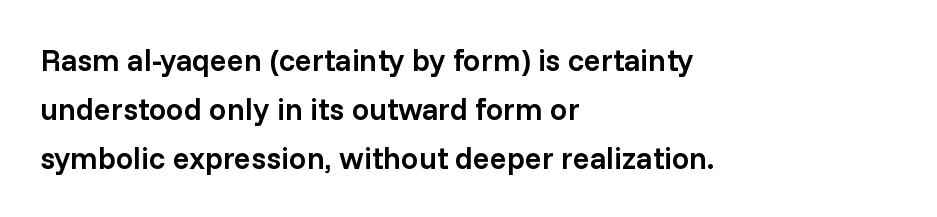
The image shows 31 px semibold sans-serif type, upright; set left-aligned, normal line spacing (1.58x), normal letter spacing, not underlined; low stroke contrast and a medium x-height.
